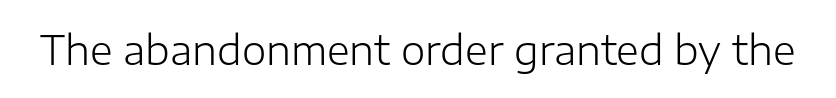
The image shows 39 px light sans-serif type, upright; set normal letter spacing, not underlined; low stroke contrast and a medium x-height.
